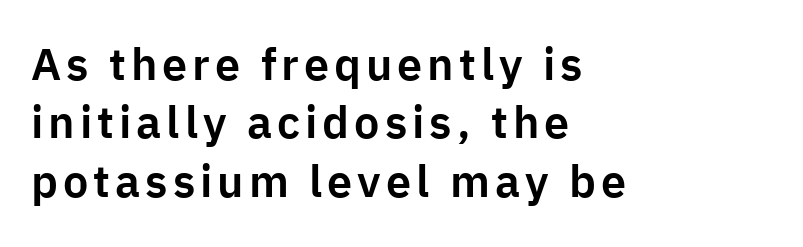
The image shows 45 px sans-serif type, upright; set left-aligned, normal line spacing (1.3x), not underlined; low stroke contrast and a medium x-height.
